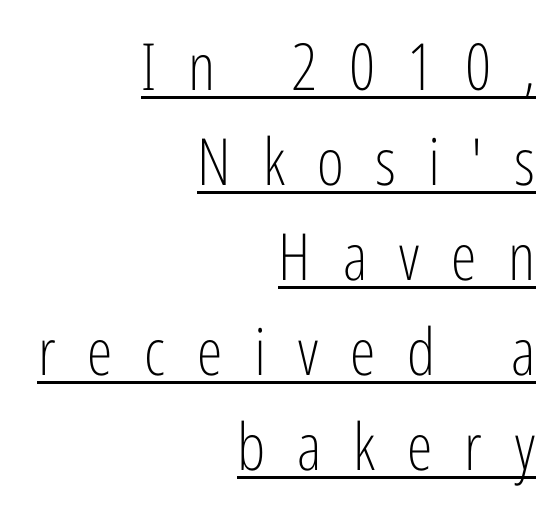
Regular leading. All the whitespace from short lines collects on the left. The typeface has the unassuming heft of standard copy or less. Does the type have serifs? No, each stem ends abruptly. These lines are rendered in a variable-pitch font.
